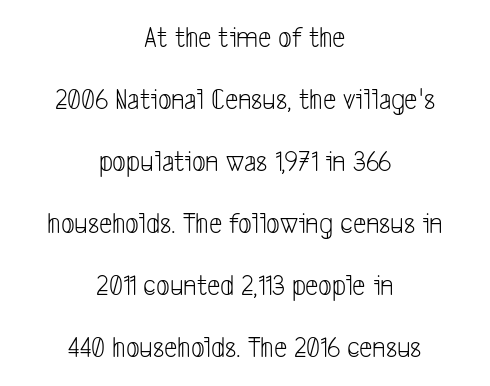
The image shows 30 px light, condensed sans-serif type; set centered, loose line spacing (2.07x), normal letter spacing, not underlined; low stroke contrast and a medium x-height.
